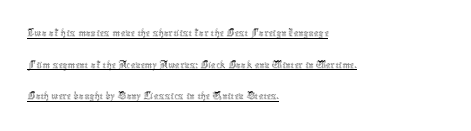
{"italic": "no", "bold": "no", "underline": "yes", "align": "left", "line_spacing": "normal", "line_spacing_ratio": 1.32, "letter_spacing": "normal", "letter_spacing_em": 0.0, "glyph_px": 24}
